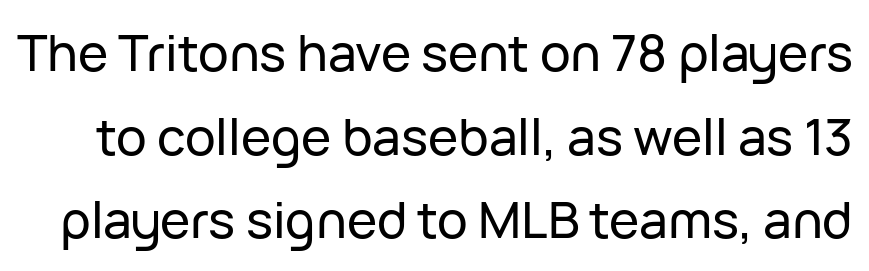
Clear beneath every line of the passage. The text was rendered using a sans face with plain stroke endings. Think of a printed novel: that variable character pitch is what you see here. Standard letterfit; no display-style spreading of the glyphs.
